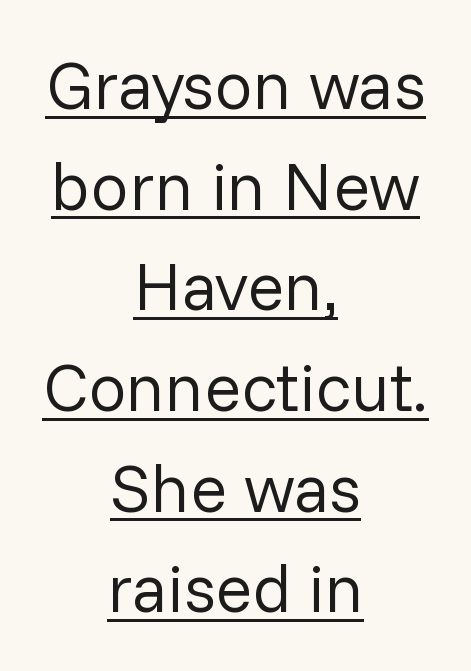
{"serif": "no", "italic": "no", "bold": "no", "weight": "regular", "width": "normal", "stroke_contrast": "low", "x_height": "medium", "monospaced": "no", "underline": "yes", "align": "center", "line_spacing": "normal", "line_spacing_ratio": 1.48, "letter_spacing": "normal", "letter_spacing_em": 0.0, "glyph_px": 68}
